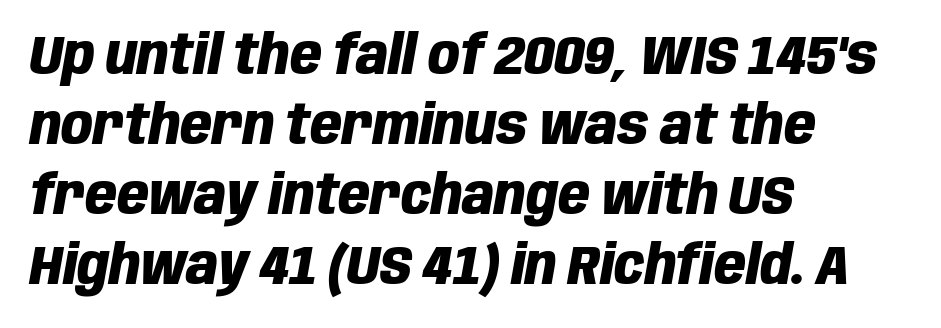
Q: Is the text bold? A: Yes.
Q: Is the text italic (slanted)? A: Yes, it leans right by about 10 degrees.
Q: Is the text underlined? A: No.
Q: How is the paragraph aligned? A: Left-aligned.
Q: Is the spacing between letters normal or unusually wide? A: Normal.
Q: Is the spacing between lines tight, normal or loose? A: Normal.
Q: Width (condensed, normal, or wide)? A: Condensed.
Q: Stroke contrast? A: Low.
Q: x-height? A: Large.
Q: Monospaced? A: No.
